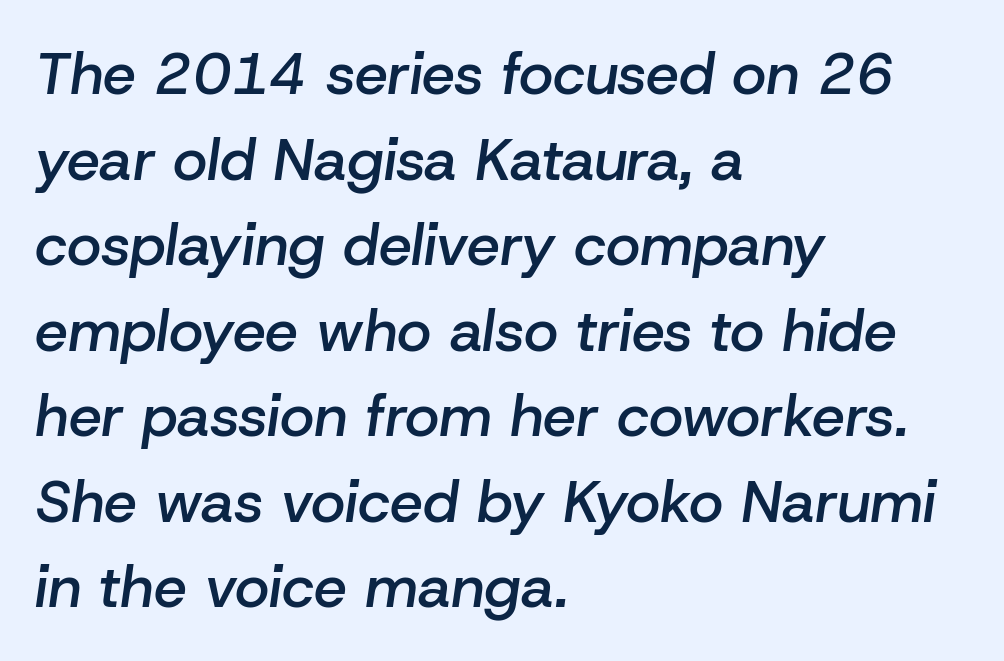
Q: Is the text bold? A: Semi-bold.
Q: Is the text italic (slanted)? A: Yes, it leans right by about 8 degrees.
Q: Is the text underlined? A: No.
Q: How is the paragraph aligned? A: Left-aligned.
Q: Is the spacing between letters normal or unusually wide? A: Normal.
Q: Is the spacing between lines tight, normal or loose? A: Normal.
Q: Width (condensed, normal, or wide)? A: Normal.
Q: Stroke contrast? A: Low.
Q: x-height? A: Medium.
Q: Monospaced? A: No.
